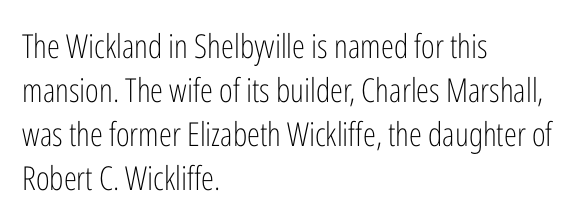
{"serif": "no", "italic": "no", "bold": "no", "weight": "light", "width": "condensed", "stroke_contrast": "low", "x_height": "medium", "monospaced": "no", "underline": "no", "align": "left", "line_spacing": "normal", "line_spacing_ratio": 1.33, "letter_spacing": "normal", "letter_spacing_em": 0.0, "glyph_px": 33}
